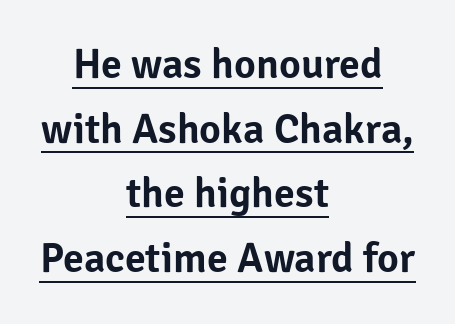
{"serif": "no", "italic": "no", "width": "normal", "stroke_contrast": "low", "x_height": "medium", "monospaced": "no", "underline": "yes", "align": "center", "line_spacing": "normal", "line_spacing_ratio": 1.54, "letter_spacing": "normal", "letter_spacing_em": 0.0, "glyph_px": 42}
